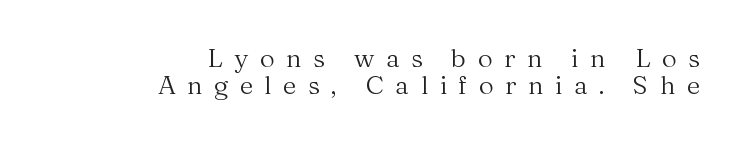
Q: Is the text bold? A: No.
Q: Is the text italic (slanted)? A: No, it is upright.
Q: Is the text underlined? A: No.
Q: How is the paragraph aligned? A: Right-aligned.
Q: Is the spacing between letters normal or unusually wide? A: Unusually wide.
Q: Is the spacing between lines tight, normal or loose? A: Tight.
